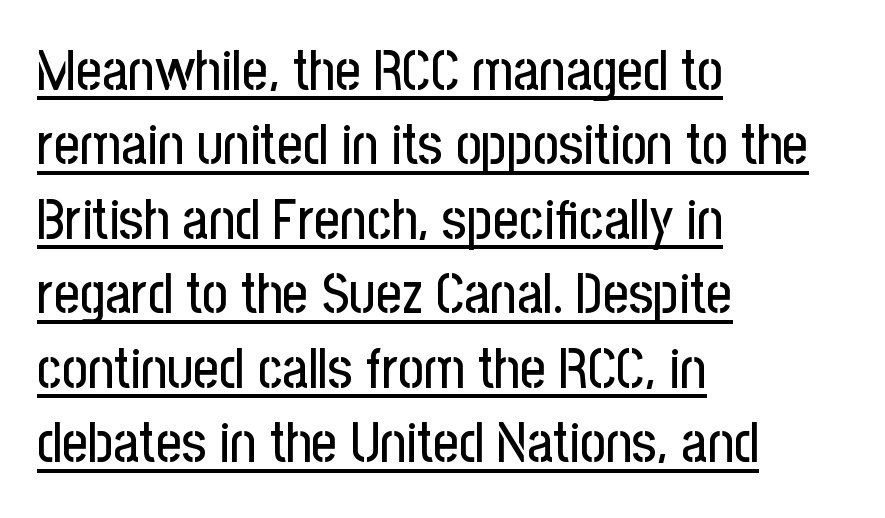
Q: Is the text italic (slanted)? A: No, it is upright.
Q: Is the typeface a serif or a sans-serif typeface? A: Sans-serif.
Q: Is the text underlined? A: Yes.
Q: How is the paragraph aligned? A: Left-aligned.
Q: Is the spacing between letters normal or unusually wide? A: Normal.
Q: Is the spacing between lines tight, normal or loose? A: Normal.
Q: Width (condensed, normal, or wide)? A: Condensed.
Q: Stroke contrast? A: Low.
Q: x-height? A: Medium.
Q: Monospaced? A: No.
